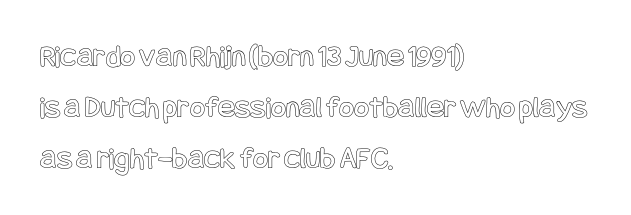
Q: Is the text italic (slanted)? A: No, it is upright.
Q: Is the text underlined? A: No.
Q: How is the paragraph aligned? A: Left-aligned.
Q: Is the spacing between letters normal or unusually wide? A: Normal.
Q: Is the spacing between lines tight, normal or loose? A: Normal.
Q: Width (condensed, normal, or wide)? A: Condensed.
Q: x-height? A: Large.
